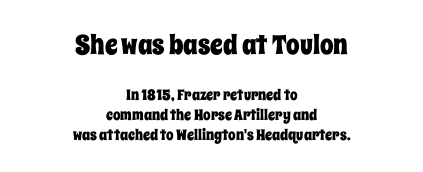
Q: Is the text italic (slanted)? A: No, it is upright.
Q: Is the text underlined? A: No.
Q: How is the paragraph aligned? A: Centered.
Q: Is the spacing between letters normal or unusually wide? A: Normal.
Q: Is the spacing between lines tight, normal or loose? A: Normal.
Q: Which block of text is set in a larger size, the first (top) or the second (bottom)? A: The first (top) one.
